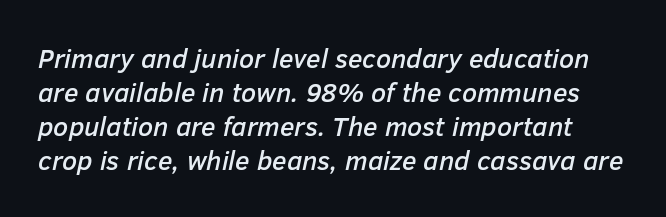
The image shows 27 px text type, italic (leaning right); set normal line spacing (1.26x), normal letter spacing, not underlined.
